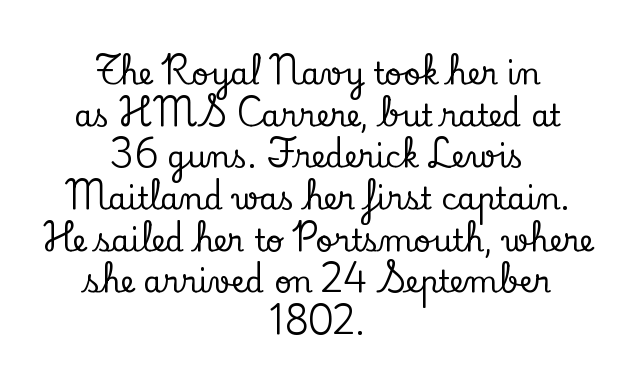
Q: Is the text italic (slanted)? A: No, it is upright.
Q: Is the typeface a serif or a sans-serif typeface? A: Serif.
Q: Is the text underlined? A: No.
Q: How is the paragraph aligned? A: Centered.
Q: Is the spacing between letters normal or unusually wide? A: Normal.
Q: Is the spacing between lines tight, normal or loose? A: Normal.
Q: Width (condensed, normal, or wide)? A: Normal.
Q: Stroke contrast? A: Low.
Q: x-height? A: Small.
Q: Monospaced? A: No.
